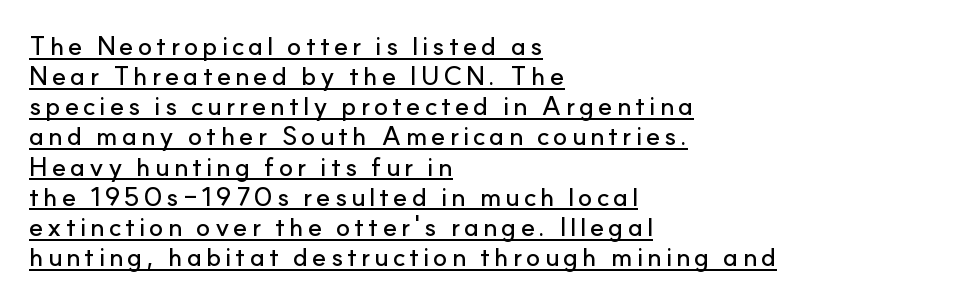
Q: Is the text italic (slanted)? A: No, it is upright.
Q: Is the text underlined? A: Yes.
Q: How is the paragraph aligned? A: Left-aligned.
